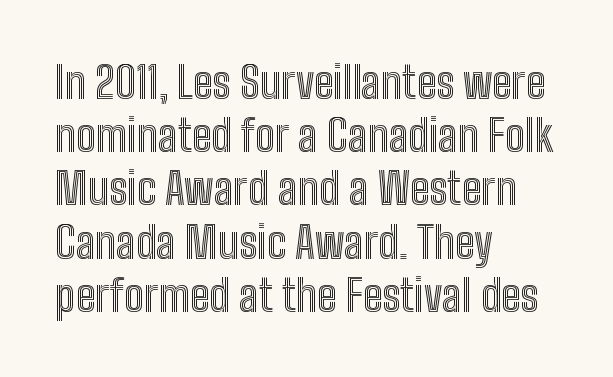
The image shows 44 px condensed type, upright; set left-aligned, line spacing 1.21x, normal letter spacing, not underlined; a medium x-height.
